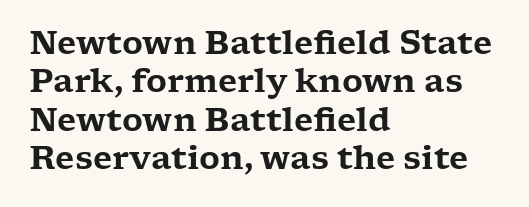
The face used here is rendered with its standard letterfit. The lines in this sample share a left origin and differ only in where they stop. Observe the serifs anchoring each vertical stroke in this sample. The zone under the glyphs is completely vacant. Posture: upright roman.
